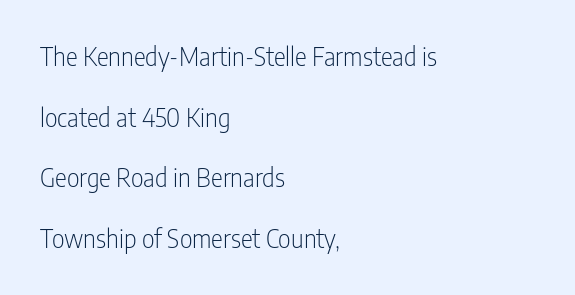
The image shows 25 px text type, upright; set left-aligned, loose line spacing (2.43x), normal letter spacing, not underlined.
